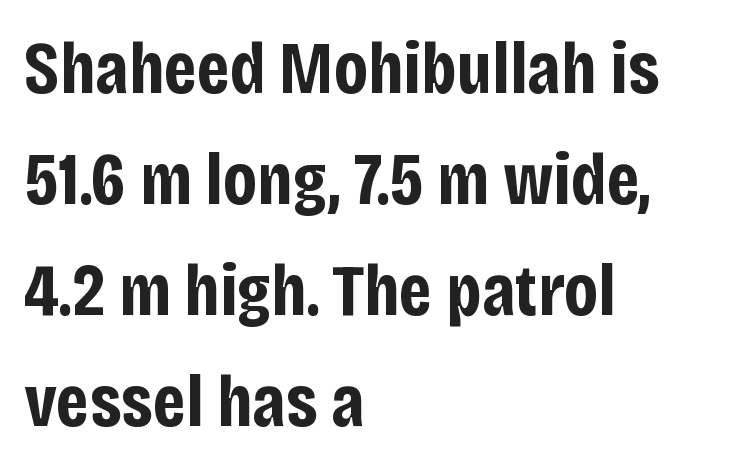
{"serif": "no", "italic": "no", "bold": "yes", "weight": "bold", "width": "condensed", "stroke_contrast": "low", "x_height": "large", "monospaced": "no", "underline": "no", "align": "left", "line_spacing": "normal", "line_spacing_ratio": 1.5, "letter_spacing": "normal", "letter_spacing_em": 0.0, "glyph_px": 74}
